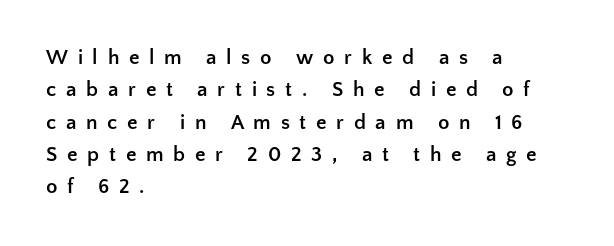
Notice how the stems are strictly vertical — no italics here. The leading is moderate, giving the passage an even texture. The font is running at its bold setting. Which margin do the lines hug? The left one — the right edge is uneven. Underlining? Definitely not there. This rendering widens character spacing well past its baseline value.
